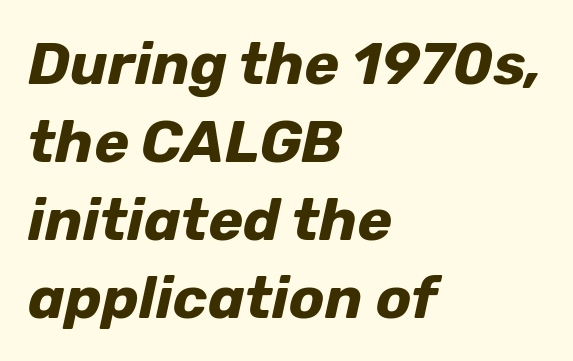
The image shows 59 px bold type, italic (leaning right); set left-aligned, normal line spacing (1.32x), normal letter spacing, not underlined; low stroke contrast and a medium x-height.
